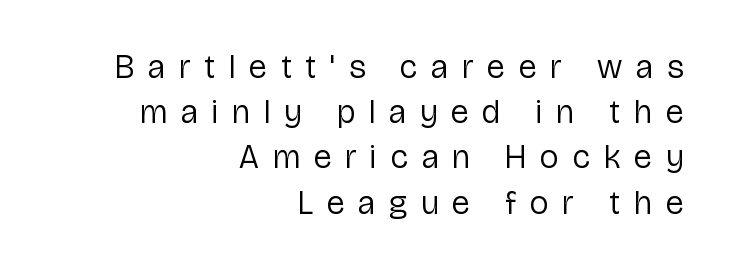
Which margin do the lines hug? The right one — the left edge is uneven. These lines are rendered in a variable-pitch font. Baseline-to-baseline distance is the conventional proportion of letter height. Quick note: not italic, upright. The face looks like a standard text weight, possibly lighter.
